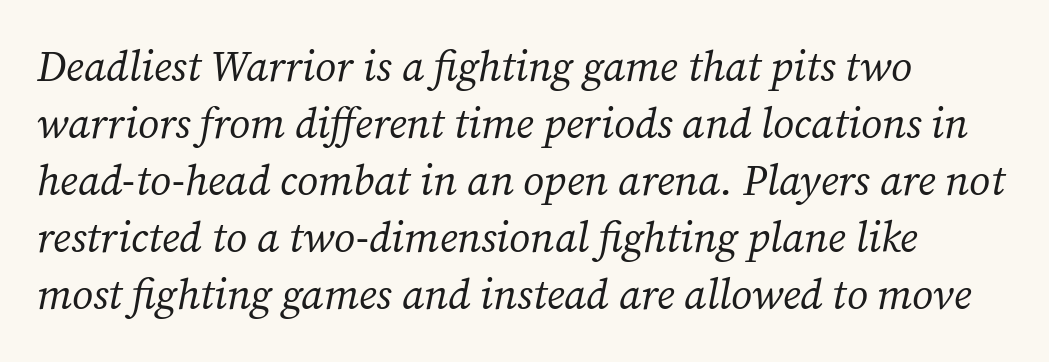
Q: Is the text bold? A: No.
Q: Is the text italic (slanted)? A: Yes, it leans right by about 12 degrees.
Q: Is the typeface a serif or a sans-serif typeface? A: Serif.
Q: Is the text underlined? A: No.
Q: How is the paragraph aligned? A: Left-aligned.
Q: Is the spacing between letters normal or unusually wide? A: Normal.
Q: Is the spacing between lines tight, normal or loose? A: Normal.
Q: Width (condensed, normal, or wide)? A: Normal.
Q: Stroke contrast? A: Medium.
Q: x-height? A: Medium.
Q: Monospaced? A: No.
